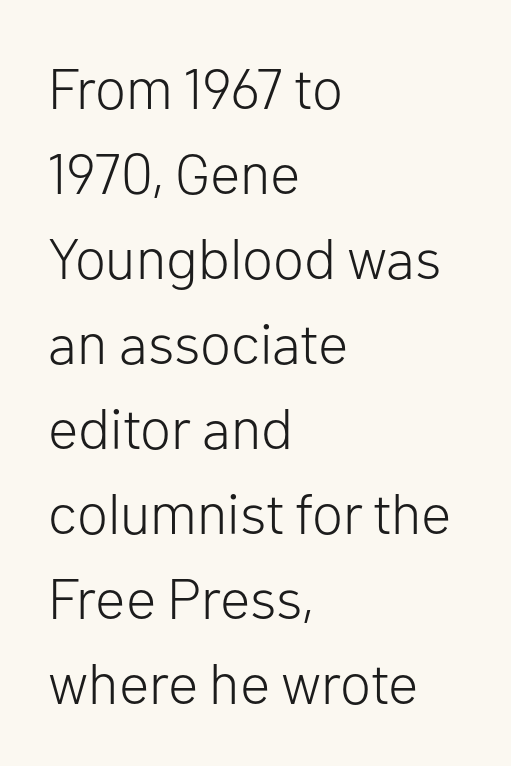
The image shows 57 px light sans-serif type, upright; set left-aligned, normal line spacing (1.49x), normal letter spacing, not underlined; low stroke contrast and a medium x-height.
